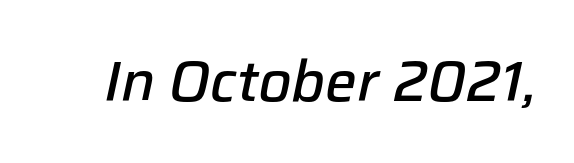
Q: Is the text bold? A: Semi-bold.
Q: Is the text italic (slanted)? A: Yes, it leans right by about 12 degrees.
Q: Is the text underlined? A: No.
Q: Is the spacing between letters normal or unusually wide? A: Normal.
Q: Width (condensed, normal, or wide)? A: Normal.
Q: Stroke contrast? A: Low.
Q: x-height? A: Medium.
Q: Monospaced? A: No.
